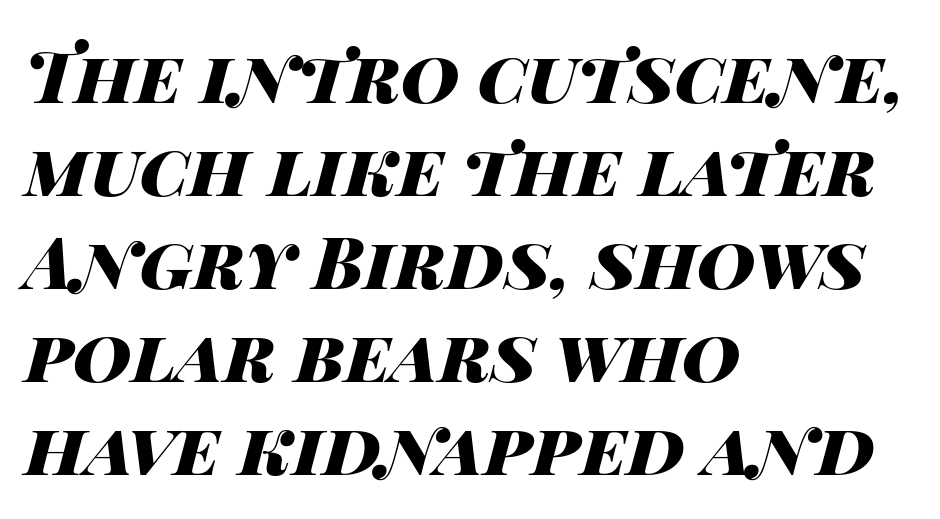
This sample has the flowing, uneven cadence of proportional lettering. Designer's note — italics engaged. The passage is arranged the way most books set body copy — flush left. Notice how descenders clear the ascenders below comfortably — that's standard leading. The letterforms sit shoulder to shoulder at normal distance. I'd describe the lettering as bold — thick and assertive.
